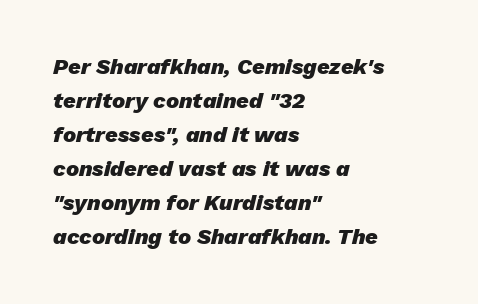
{"italic": "yes", "lean": "right", "slant_degrees": 13, "bold": "yes", "underline": "no", "align": "left", "line_spacing": "normal", "line_spacing_ratio": 1.55, "letter_spacing": "normal", "letter_spacing_em": 0.0, "glyph_px": 22}
